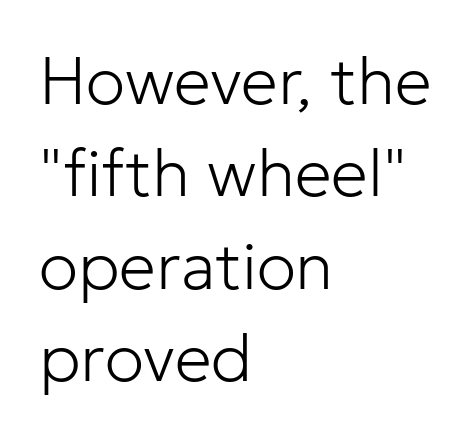
The image shows 66 px light sans-serif type, upright; set left-aligned, normal line spacing (1.4x), normal letter spacing, not underlined; low stroke contrast and a medium x-height.
